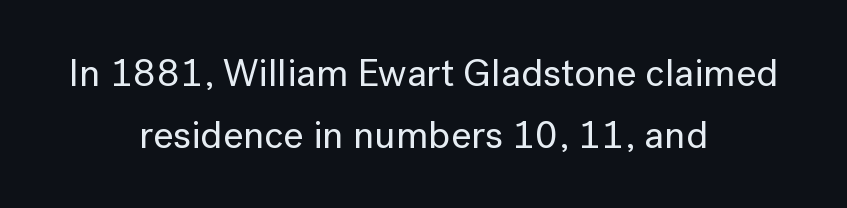
Q: Is the text italic (slanted)? A: No, it is upright.
Q: Is the typeface a serif or a sans-serif typeface? A: Sans-serif.
Q: Is the text underlined? A: No.
Q: How is the paragraph aligned? A: Centered.
Q: Is the spacing between letters normal or unusually wide? A: Normal.
Q: Is the spacing between lines tight, normal or loose? A: Normal.
Q: Width (condensed, normal, or wide)? A: Normal.
Q: Stroke contrast? A: Low.
Q: x-height? A: Medium.
Q: Monospaced? A: No.
